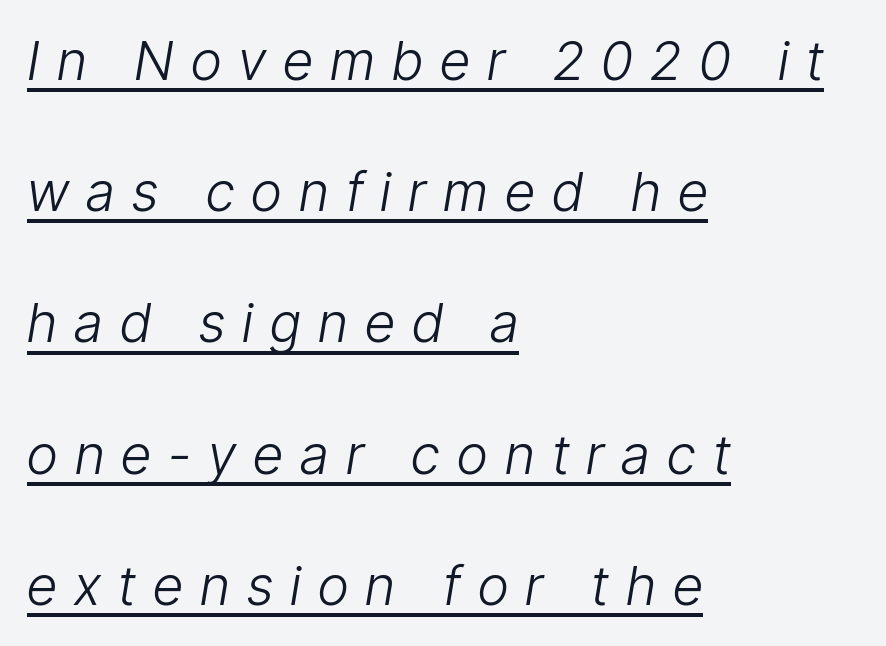
{"italic": "yes", "lean": "right", "slant_degrees": 9, "bold": "no", "weight": "light", "width": "condensed", "stroke_contrast": "low", "x_height": "medium", "monospaced": "no", "underline": "yes", "align": "left", "line_spacing": "loose", "line_spacing_ratio": 2.43, "letter_spacing": "wide", "letter_spacing_em": 0.32, "glyph_px": 54}
